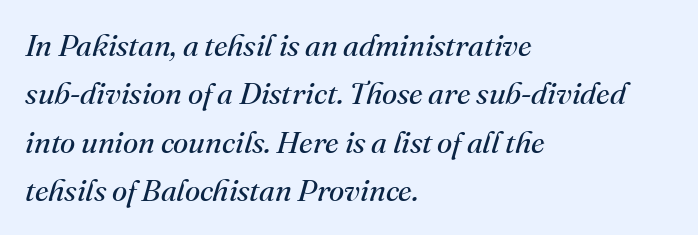
{"serif": "yes", "italic": "yes", "lean": "right", "slant_degrees": 16, "bold": "no", "weight": "regular", "width": "normal", "stroke_contrast": "medium", "x_height": "small", "monospaced": "no", "underline": "no", "align": "left", "line_spacing": "normal", "line_spacing_ratio": 1.56, "letter_spacing": "normal", "letter_spacing_em": 0.0, "glyph_px": 31}
